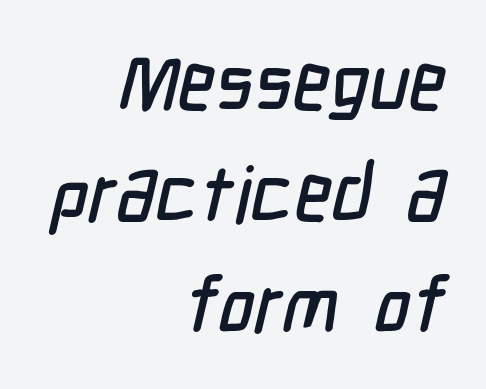
The image shows 78 px condensed sans-serif type; set right-aligned, normal line spacing (1.42x), normal letter spacing, not underlined; low stroke contrast and a medium x-height.
